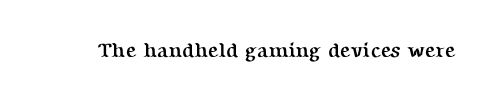
Q: Is the text bold? A: Yes.
Q: Is the text italic (slanted)? A: No, it is upright.
Q: Is the text underlined? A: No.
Q: Is the spacing between letters normal or unusually wide? A: Normal.
